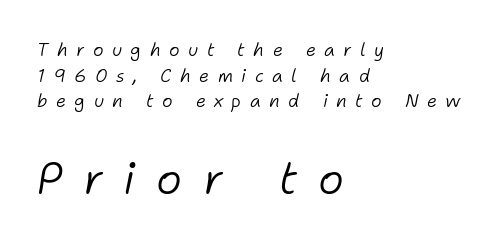
The image shows 44 px light type, italic (leaning right); set left-aligned, normal line spacing (1.43x), unusually wide letter spacing (+0.47 em), not underlined; the second (bottom) block is 2.44x larger; low stroke contrast and a medium x-height.
